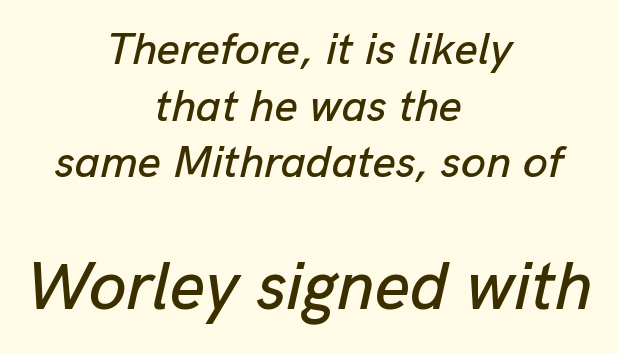
Q: Is the text italic (slanted)? A: Yes, it leans right by about 13 degrees.
Q: Is the text underlined? A: No.
Q: How is the paragraph aligned? A: Centered.
Q: Is the spacing between letters normal or unusually wide? A: Normal.
Q: Is the spacing between lines tight, normal or loose? A: Normal.
Q: Which block of text is set in a larger size, the first (top) or the second (bottom)? A: The second (bottom) one.
Q: Width (condensed, normal, or wide)? A: Normal.
Q: Stroke contrast? A: Low.
Q: x-height? A: Medium.
Q: Monospaced? A: No.
